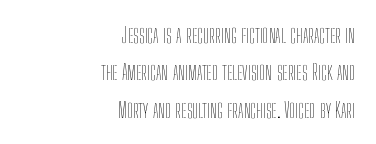
{"italic": "no", "bold": "no", "underline": "no", "align": "right", "line_spacing": "normal", "line_spacing_ratio": 1.7, "letter_spacing": "normal", "letter_spacing_em": 0.0, "glyph_px": 22}
